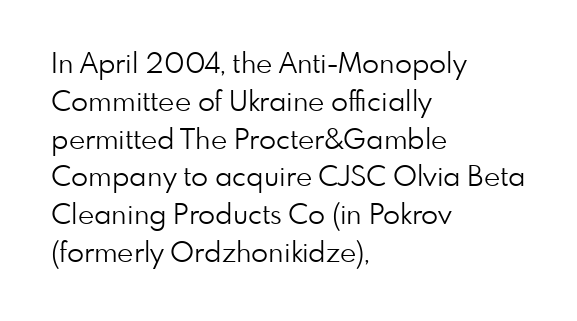
{"serif": "no", "italic": "no", "bold": "no", "weight": "light", "width": "normal", "stroke_contrast": "low", "x_height": "small", "monospaced": "no", "underline": "no", "align": "left", "line_spacing": "normal", "line_spacing_ratio": 1.35, "letter_spacing": "normal", "letter_spacing_em": 0.0, "glyph_px": 28}
